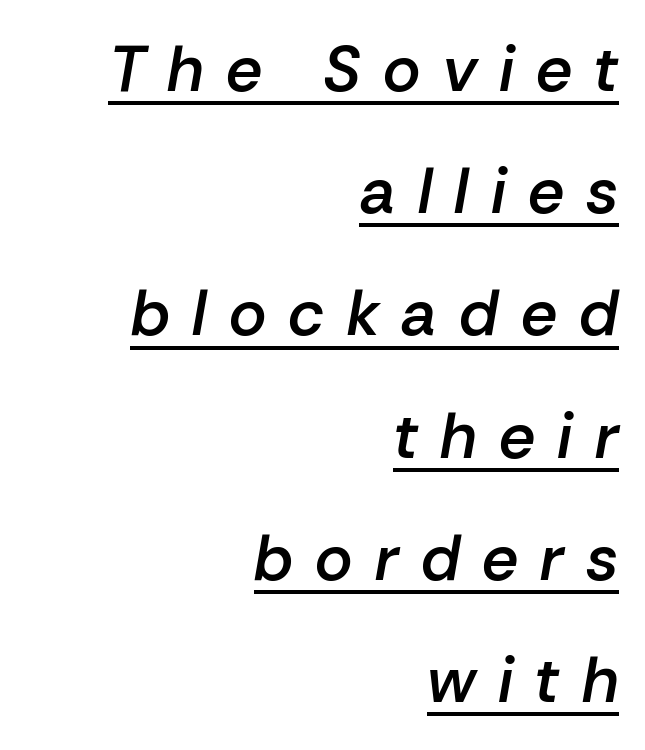
{"italic": "yes", "lean": "right", "slant_degrees": 10, "bold": "semi", "weight": "semibold", "width": "normal", "stroke_contrast": "low", "x_height": "medium", "monospaced": "no", "underline": "yes", "align": "right", "line_spacing": "loose", "line_spacing_ratio": 1.91, "letter_spacing": "wide", "letter_spacing_em": 0.35, "glyph_px": 64}
